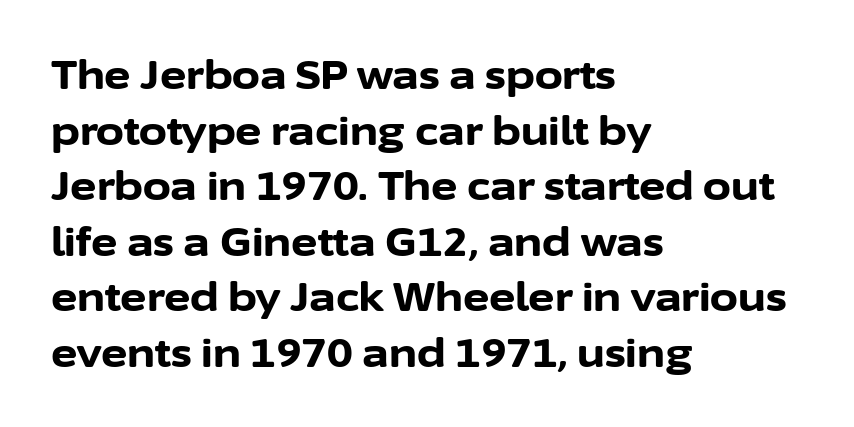
The image shows 40 px bold sans-serif type, upright; set left-aligned, normal line spacing (1.39x), normal letter spacing, not underlined; low stroke contrast and a medium x-height.
